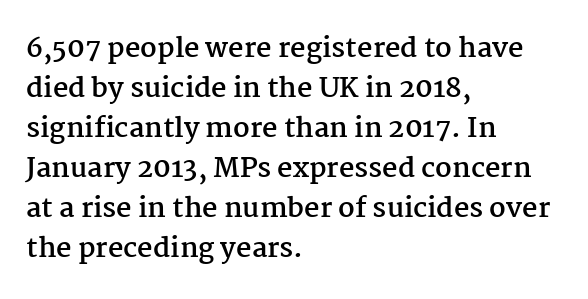
A student would call this left alignment; a typographer would say flush left, rag right. Lines of text with bare space underneath. Does the weight exceed regular? Yes, all the way to bold. Posture: vertical. The rows are spaced the way most documents space them. In terms of letterspacing, this is plain default setting.
